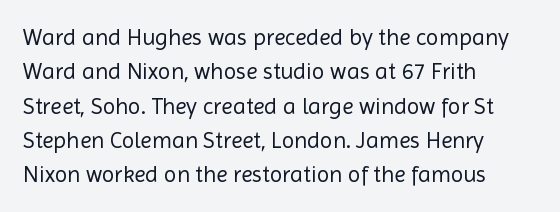
{"italic": "no", "bold": "no", "underline": "no", "align": "left", "line_spacing": "normal", "line_spacing_ratio": 1.49, "letter_spacing": "normal", "letter_spacing_em": 0.0, "glyph_px": 23}
